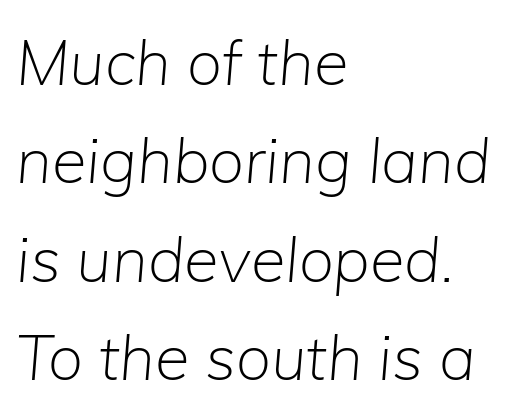
The image shows 63 px light type, italic (leaning right); set left-aligned, normal line spacing (1.56x), normal letter spacing, not underlined; low stroke contrast and a medium x-height.
